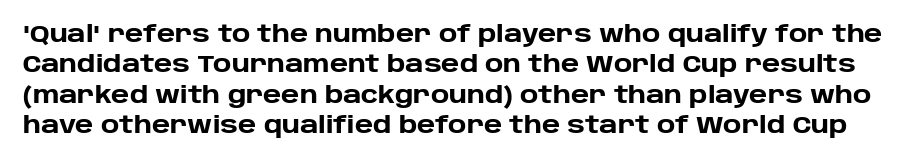
No extra tracking has been applied to these lines. These lines sit exactly where default settings would place them. In terms of weight, the rendering is a true, heavy bold. Decoration check: the copy has no underline. Posture: upright roman.
